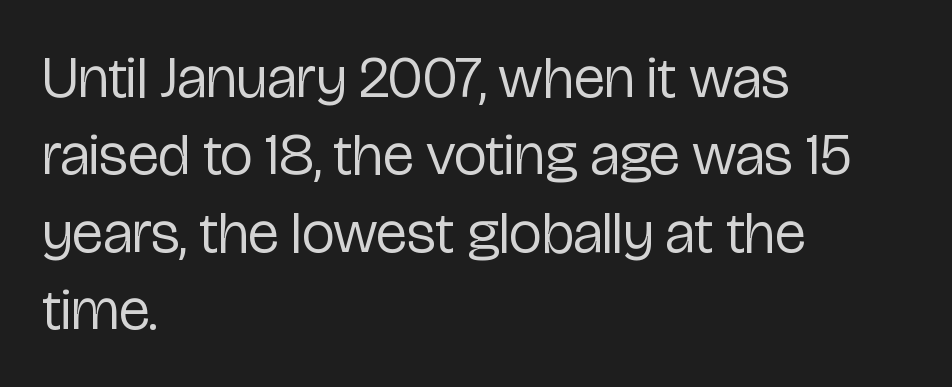
Q: Is the text bold? A: No.
Q: Is the text italic (slanted)? A: No, it is upright.
Q: Is the typeface a serif or a sans-serif typeface? A: Sans-serif.
Q: Is the text underlined? A: No.
Q: How is the paragraph aligned? A: Left-aligned.
Q: Is the spacing between letters normal or unusually wide? A: Normal.
Q: Is the spacing between lines tight, normal or loose? A: Normal.
Q: Width (condensed, normal, or wide)? A: Condensed.
Q: Stroke contrast? A: Low.
Q: x-height? A: Medium.
Q: Monospaced? A: No.
